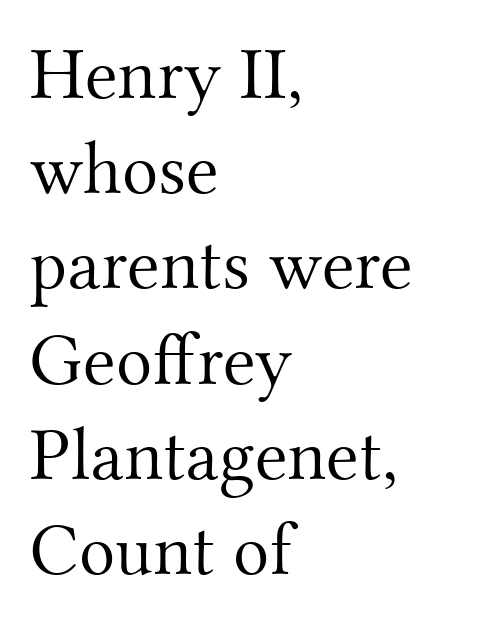
The image shows 75 px light serif type, upright; set left-aligned, normal line spacing (1.27x), normal letter spacing, not underlined; medium stroke contrast and a small x-height.
